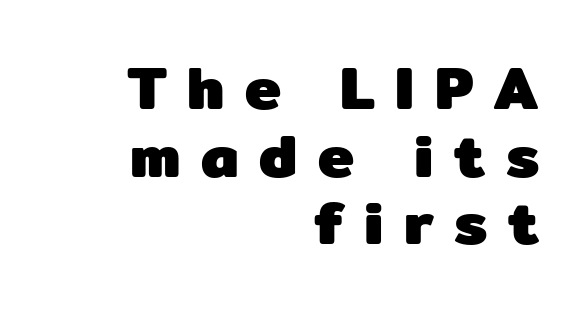
{"serif": "no", "italic": "no", "bold": "yes", "weight": "heavy", "width": "normal", "stroke_contrast": "low", "x_height": "medium", "monospaced": "no", "underline": "no", "align": "right", "line_spacing": "tight", "line_spacing_ratio": 1.11, "letter_spacing": "wide", "letter_spacing_em": 0.34, "glyph_px": 61}
